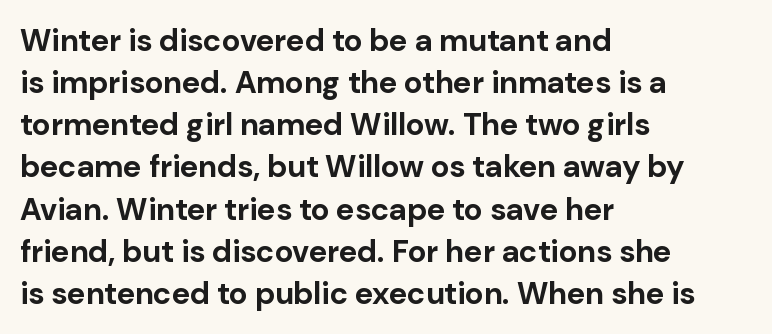
The image shows 31 px bold sans-serif type, upright; set left-aligned, normal line spacing (1.36x), normal letter spacing, not underlined; low stroke contrast and a medium x-height.
